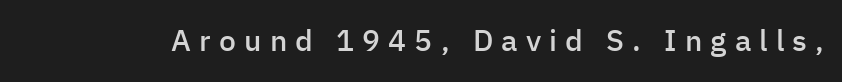
Q: Is the text bold? A: Semi-bold.
Q: Is the text italic (slanted)? A: No, it is upright.
Q: Is the typeface a serif or a sans-serif typeface? A: Sans-serif.
Q: Is the text underlined? A: No.
Q: Is the spacing between letters normal or unusually wide? A: Unusually wide.
Q: Width (condensed, normal, or wide)? A: Normal.
Q: Stroke contrast? A: Low.
Q: x-height? A: Medium.
Q: Monospaced? A: No.
